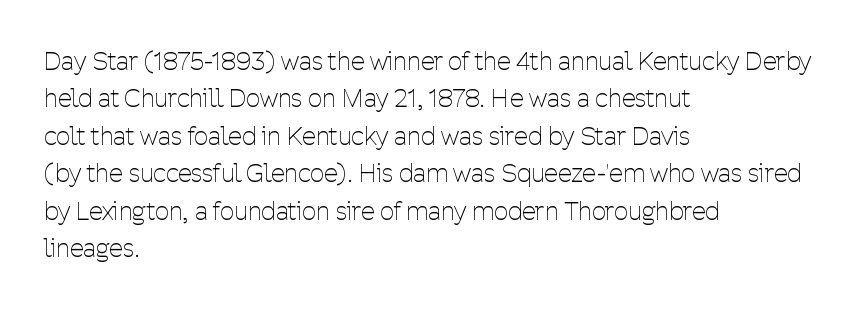
Q: Is the text bold? A: No.
Q: Is the text italic (slanted)? A: No, it is upright.
Q: Is the text underlined? A: No.
Q: How is the paragraph aligned? A: Left-aligned.
Q: Is the spacing between letters normal or unusually wide? A: Normal.
Q: Is the spacing between lines tight, normal or loose? A: Normal.
